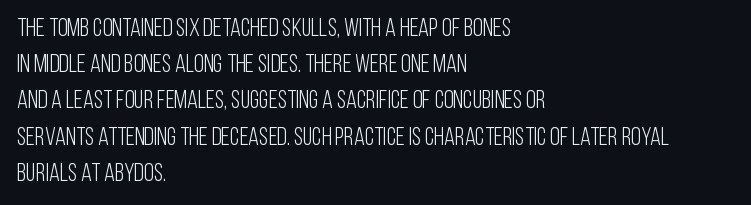
Q: Is the text bold? A: No.
Q: Is the text italic (slanted)? A: No, it is upright.
Q: Is the text underlined? A: No.
Q: How is the paragraph aligned? A: Left-aligned.
Q: Is the spacing between letters normal or unusually wide? A: Normal.
Q: Is the spacing between lines tight, normal or loose? A: Normal.
